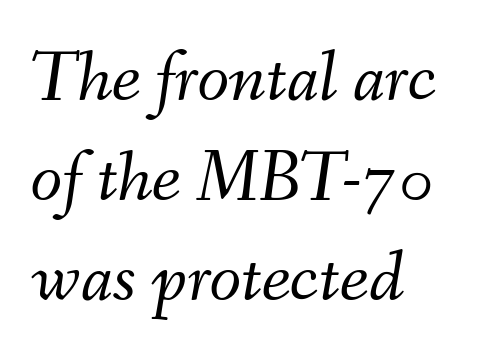
If you measured baseline to baseline, you'd find a middling distance. Bare-footed words on every line. The face looks like a standard text weight, possibly lighter. The face used here is rendered with its standard letterfit. Think of a printed novel: that variable character pitch is what you see here. Notice how the passage keeps a crisp vertical edge on the left only.
